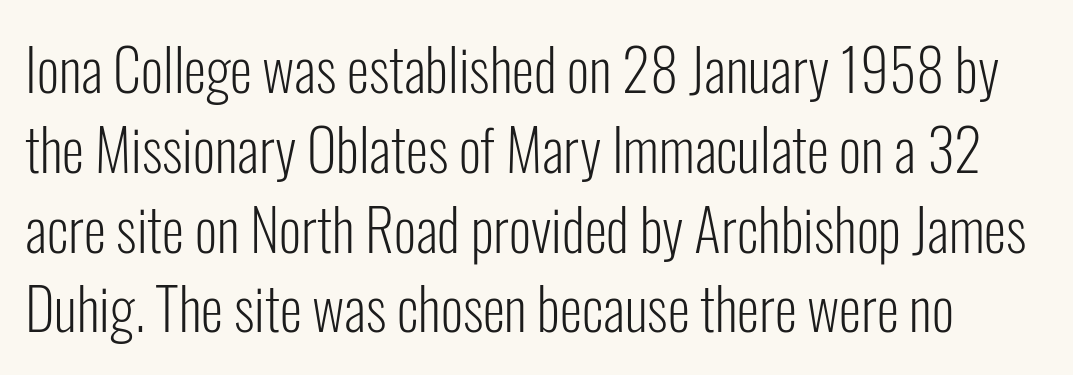
A typesetter would label this face a sans. Characters follow at the spacing the type designer built in. The lettering stays uniformly vertical, giving the passage a roman look. This rendering features lettering with no underline. What's the leading like? Ordinary, nothing unusual.
